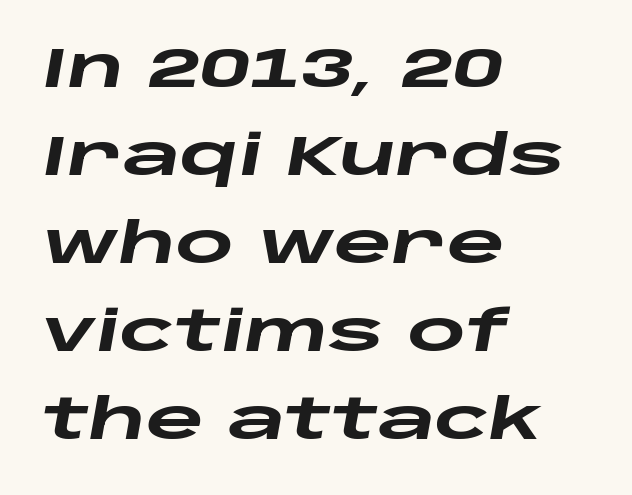
What's the leading like? Ordinary, nothing unusual. Any mark beneath the type? The region is blank. Students, note that the glyphs here touch the page at normal intervals. Each glyph is drawn with heavy, bold strokes. Varying glyph widths throughout — classic text-font behaviour. Notice how the passage keeps a crisp vertical edge on the left only.
